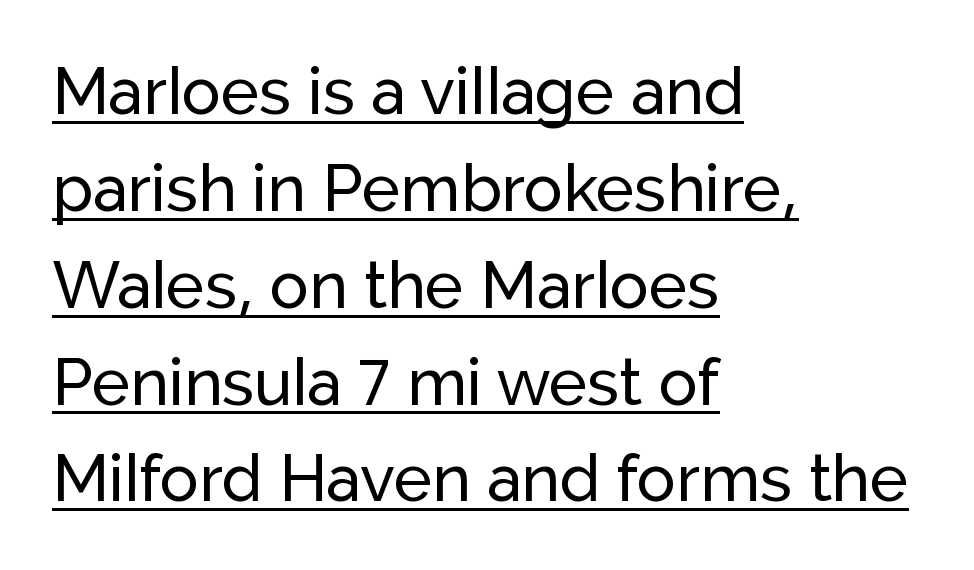
{"serif": "no", "italic": "no", "width": "normal", "stroke_contrast": "low", "x_height": "medium", "monospaced": "no", "underline": "yes", "align": "left", "line_spacing": "normal", "line_spacing_ratio": 1.49, "letter_spacing": "normal", "letter_spacing_em": 0.0, "glyph_px": 65}
